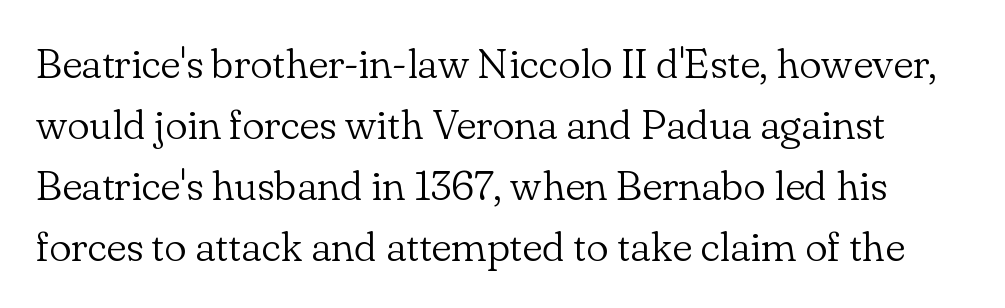
Stroke mass is kept to a normal reading level or below. The letters stand upright; this is a roman face. Here the designer chose a conventional face with non-uniform glyph widths. Horizontal bands of white between lines are of average thickness.
